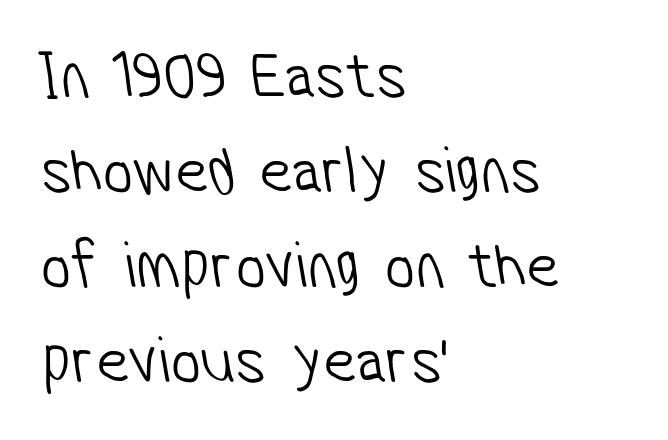
The image shows 67 px light, condensed sans-serif type; set left-aligned, normal line spacing (1.42x), normal letter spacing, not underlined; low stroke contrast and a medium x-height.
